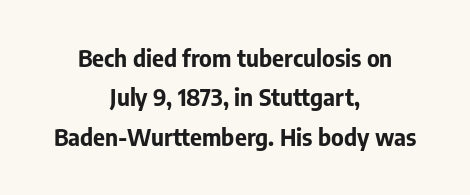
Q: Is the text bold? A: Yes.
Q: Is the text italic (slanted)? A: No, it is upright.
Q: Is the text underlined? A: No.
Q: How is the paragraph aligned? A: Centered.
Q: Is the spacing between letters normal or unusually wide? A: Normal.
